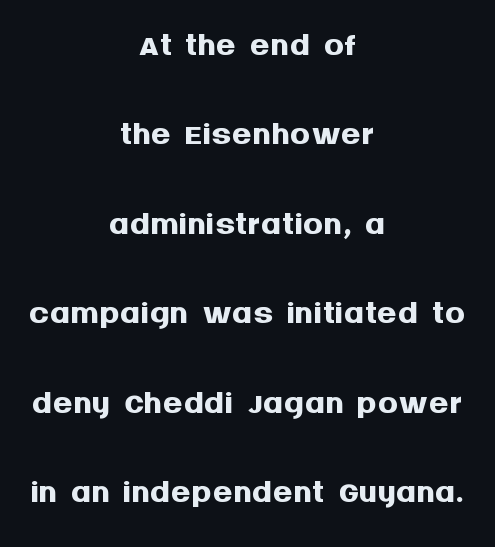
{"serif": "no", "italic": "no", "bold": "yes", "weight": "semibold", "width": "normal", "stroke_contrast": "medium", "x_height": "large", "monospaced": "no", "underline": "no", "align": "center", "line_spacing_ratio": 1.79, "letter_spacing": "normal", "letter_spacing_em": 0.0, "glyph_px": 50}
